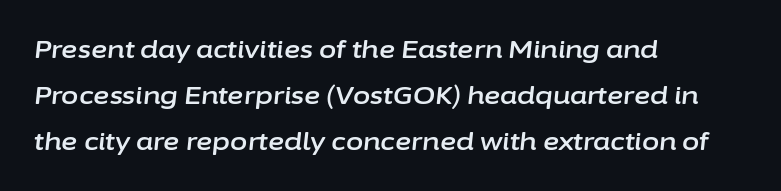
The image shows 25 px text type, italic (leaning right); set left-aligned, line spacing 1.84x, normal letter spacing, not underlined.
